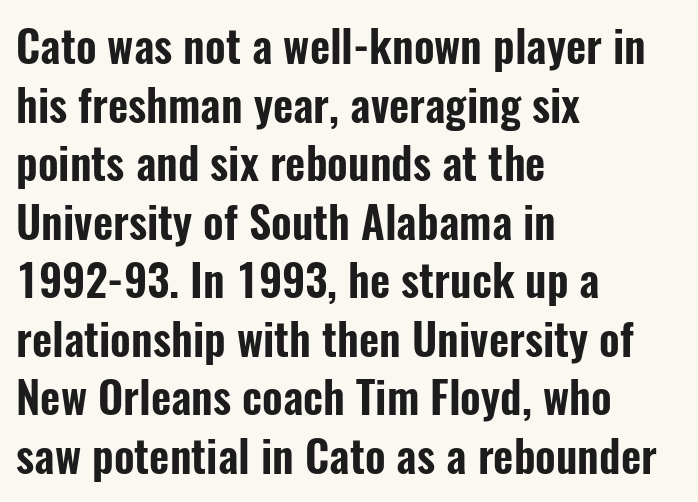
Q: Is the text italic (slanted)? A: No, it is upright.
Q: Is the typeface a serif or a sans-serif typeface? A: Sans-serif.
Q: Is the text underlined? A: No.
Q: How is the paragraph aligned? A: Left-aligned.
Q: Is the spacing between letters normal or unusually wide? A: Normal.
Q: Is the spacing between lines tight, normal or loose? A: Normal.
Q: Width (condensed, normal, or wide)? A: Condensed.
Q: Stroke contrast? A: Low.
Q: x-height? A: Medium.
Q: Monospaced? A: No.
